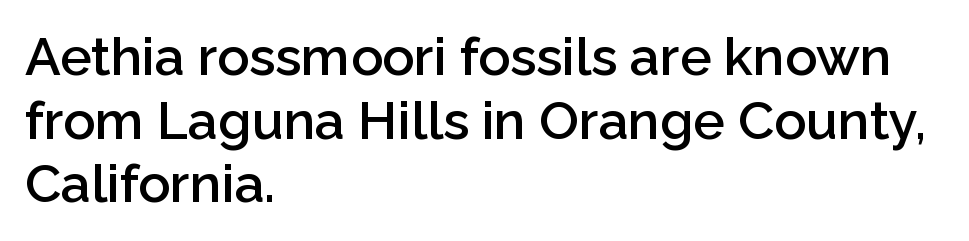
The image shows 53 px semibold sans-serif type, upright; set left-aligned, line spacing 1.2x, normal letter spacing, not underlined; low stroke contrast and a medium x-height.
